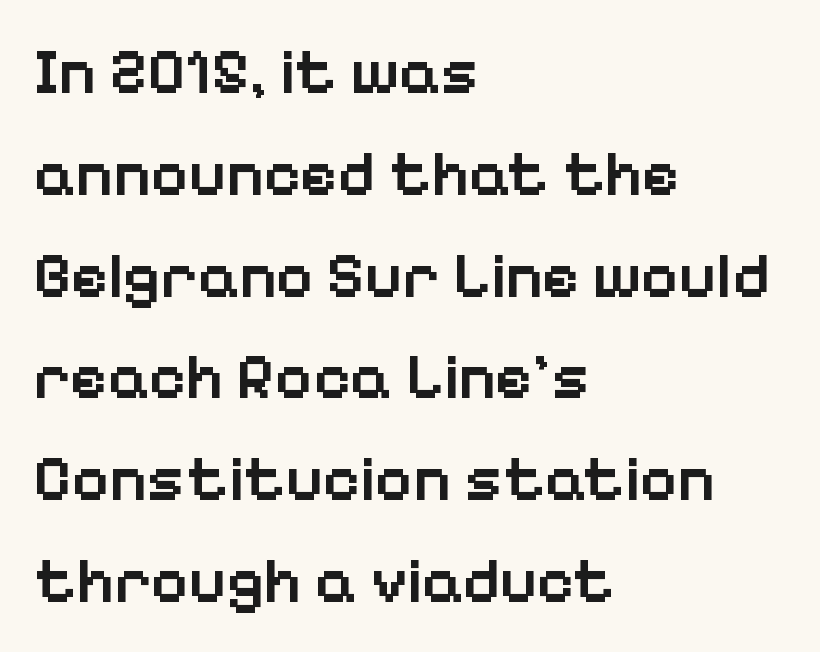
Q: Is the text bold? A: Semi-bold.
Q: Is the text italic (slanted)? A: No, it is upright.
Q: Is the typeface a serif or a sans-serif typeface? A: Sans-serif.
Q: Is the text underlined? A: No.
Q: How is the paragraph aligned? A: Left-aligned.
Q: Is the spacing between letters normal or unusually wide? A: Normal.
Q: Is the spacing between lines tight, normal or loose? A: Normal.
Q: Width (condensed, normal, or wide)? A: Normal.
Q: Stroke contrast? A: Low.
Q: x-height? A: Medium.
Q: Monospaced? A: No.
